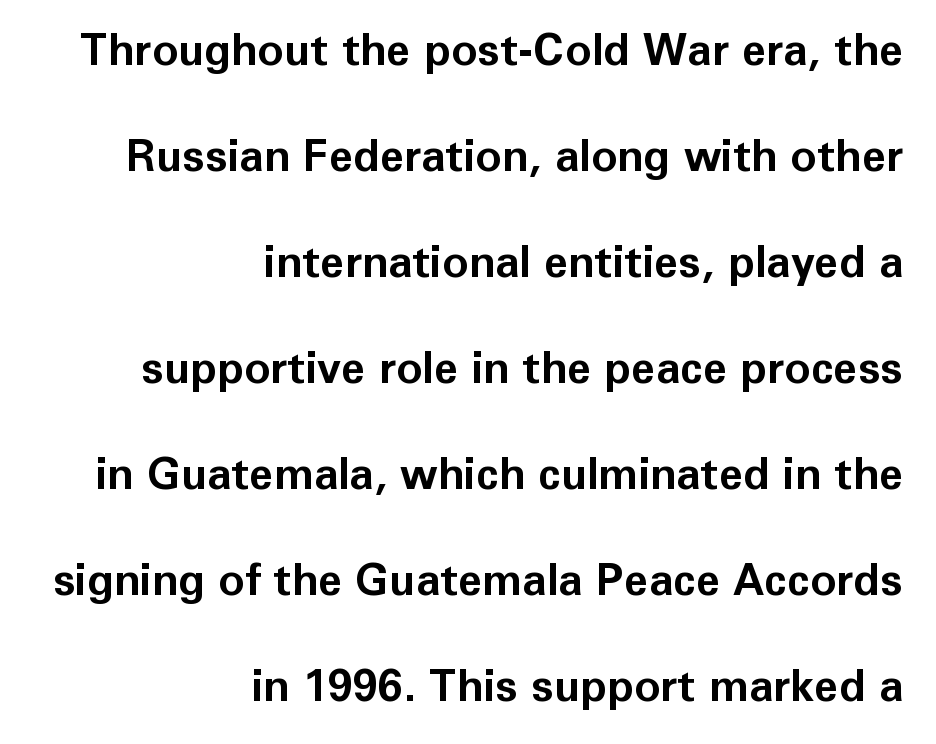
The image shows 44 px bold sans-serif type, upright; set right-aligned, loose line spacing (2.41x), normal letter spacing, not underlined; low stroke contrast and a medium x-height.
